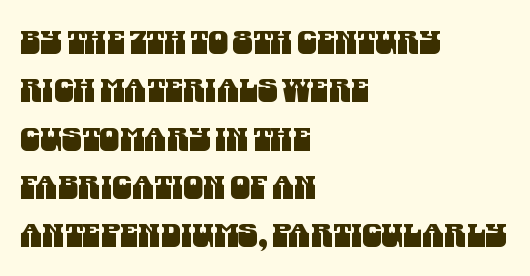
These lines sit exactly where default settings would place them. The setting favours the left margin, as ordinary paragraphs usually do. Plain, unruled lines of type. Character widths vary here, with narrow letters taking less room than wide ones. Students, note that the glyphs here touch the page at normal intervals.
